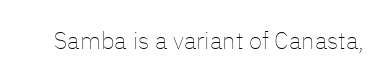
{"italic": "no", "bold": "no", "underline": "no", "letter_spacing": "normal", "letter_spacing_em": 0.0, "glyph_px": 24}
